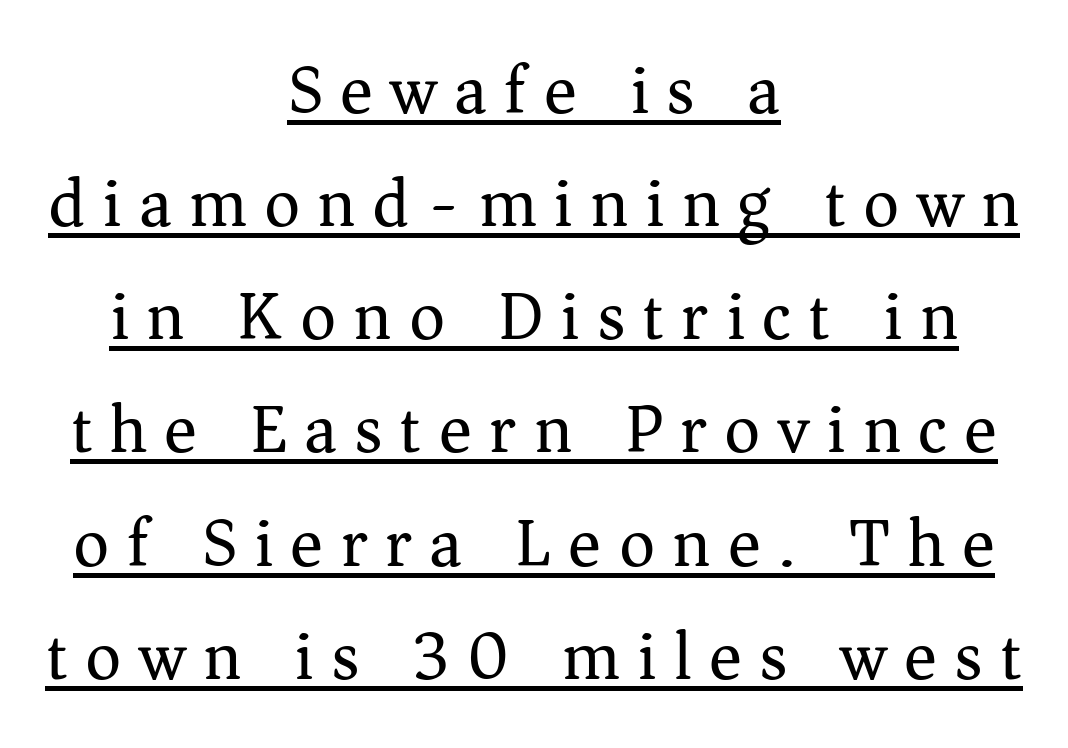
The image shows 69 px regular-weight serif type, upright; set centered, normal line spacing (1.64x), unusually wide letter spacing (+0.25 em), underlined; medium stroke contrast and a medium x-height.
